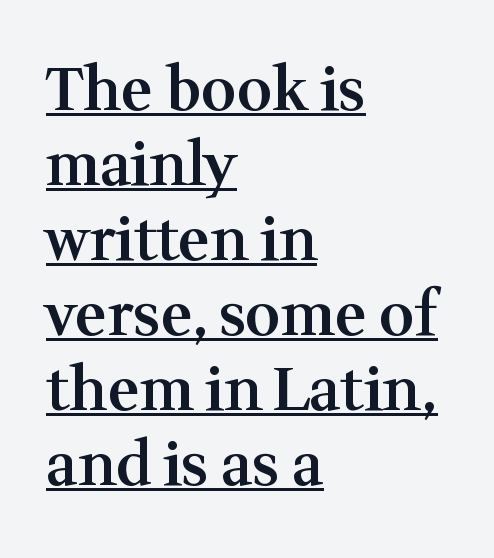
Semibold letterforms, between regular and bold. Compared with typical paragraphs, the rows here are spaced about the same. In designer terms, the underline attribute is active on this setting. If you drew a line through each stem, it would be perfectly vertical.
